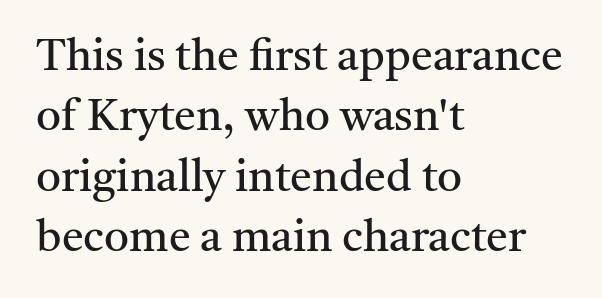
Horizontal bands of white between lines are of average thickness. Varying glyph widths throughout — classic text-font behaviour. Font category for this specimen: serif. A light-to-regular cut is what we see here. Line beginnings align vertically; line endings do not.
